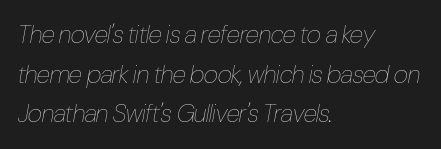
The image shows 25 px text type, italic (leaning right); set left-aligned, normal line spacing (1.59x), normal letter spacing, not underlined.
